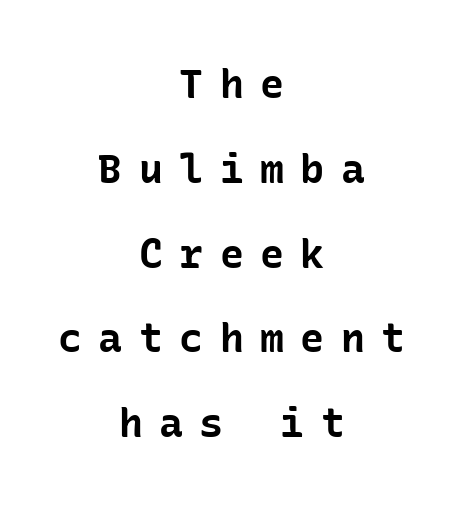
The image shows 40 px bold sans-serif type, upright; set centered, loose line spacing (2.12x), unusually wide letter spacing (+0.41 em), not underlined; low stroke contrast and a medium x-height.
